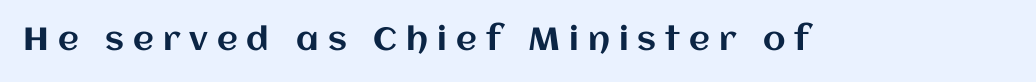
A typesetter would call this proportional, since set widths differ per character. Does extra space separate the letters? Yes, quite a lot of it. You can tell it's not italic because the verticals are truly vertical. The baseline area is clear.
